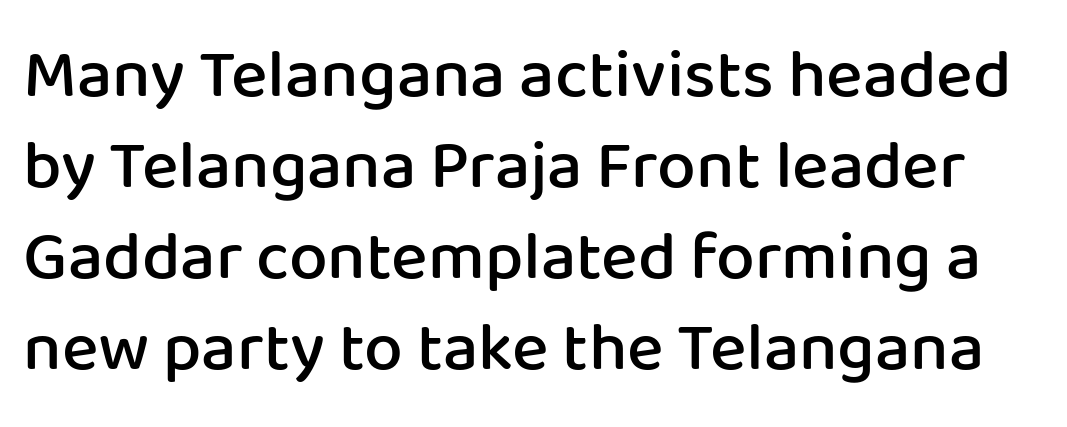
Q: Is the text bold? A: Semi-bold.
Q: Is the text italic (slanted)? A: No, it is upright.
Q: Is the typeface a serif or a sans-serif typeface? A: Sans-serif.
Q: Is the text underlined? A: No.
Q: Is the spacing between letters normal or unusually wide? A: Normal.
Q: Is the spacing between lines tight, normal or loose? A: Normal.
Q: Width (condensed, normal, or wide)? A: Normal.
Q: Stroke contrast? A: Low.
Q: x-height? A: Medium.
Q: Monospaced? A: No.
